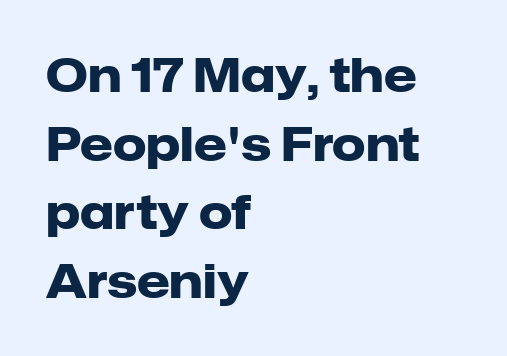
The image shows 47 px heavy sans-serif type, upright; set left-aligned, normal line spacing (1.46x), normal letter spacing, not underlined; low stroke contrast and a medium x-height.
